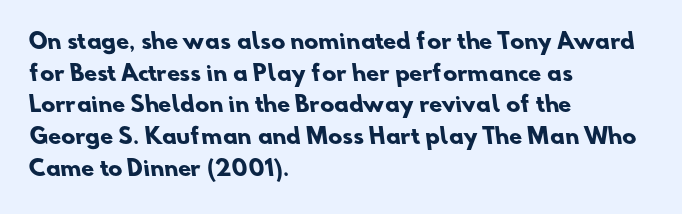
{"bold": "yes", "underline": "no", "align": "left", "line_spacing": "normal", "line_spacing_ratio": 1.51, "letter_spacing": "normal", "letter_spacing_em": 0.0, "glyph_px": 21}
